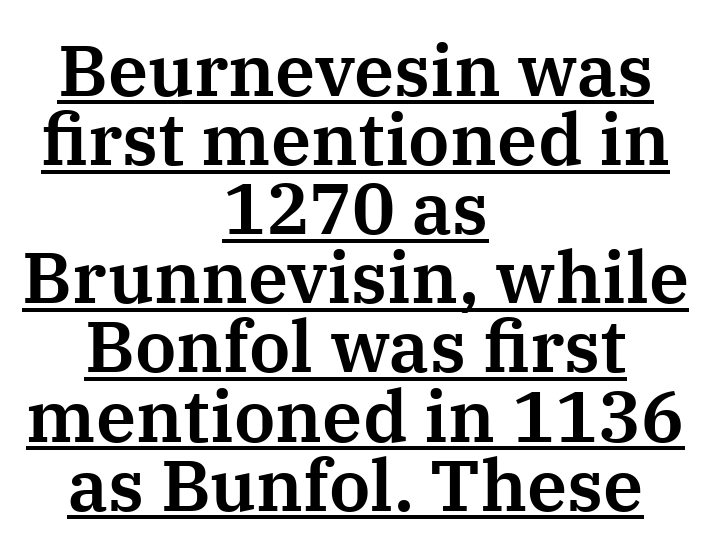
The image shows 72 px serif type, upright; set centered, tight line spacing (0.96x), normal letter spacing, underlined; medium stroke contrast and a medium x-height.
